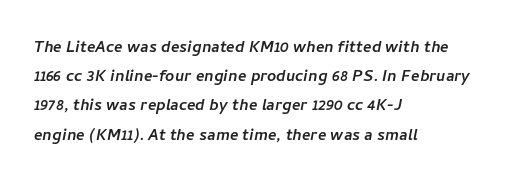
Each new line begins a customary step beneath the previous one. Compared with a centered layout, this one pins lines to the left instead. The face used here is rendered with its standard letterfit. A bare baseline throughout the passage.
